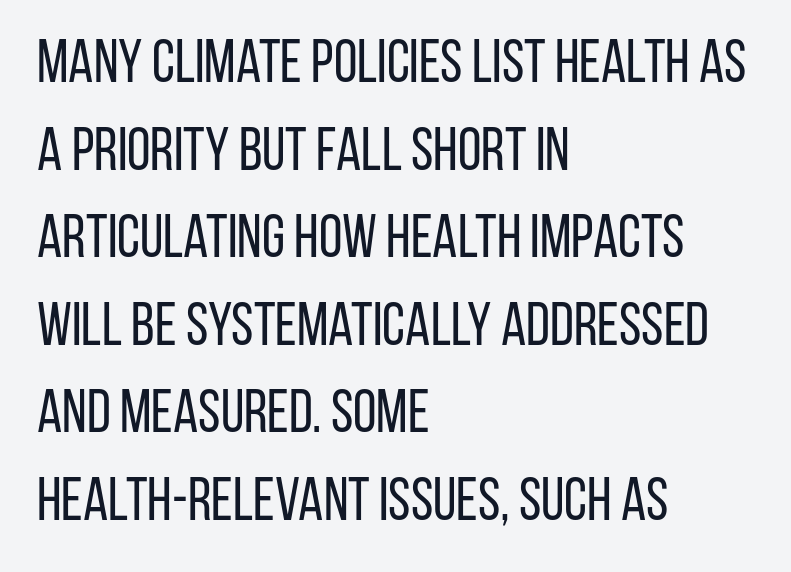
Nothing heavy about these letters — not bold at all. The compositor pushed each line to the left boundary. Regarding serifs, this sample does without them. Honestly, the letter spacing is just normal — you wouldn't notice it.
